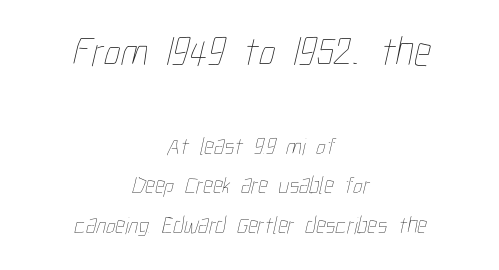
Anything drawn beneath the words? Only blank space. Which chunk is bigger? The first one — the top block dwarfs the bottom. You could not count columns in this text — the font is proportionally spaced. This block has exactly the height ordinary leading produces. Stroke thickness stays within the range of a standard reading face or lighter.
